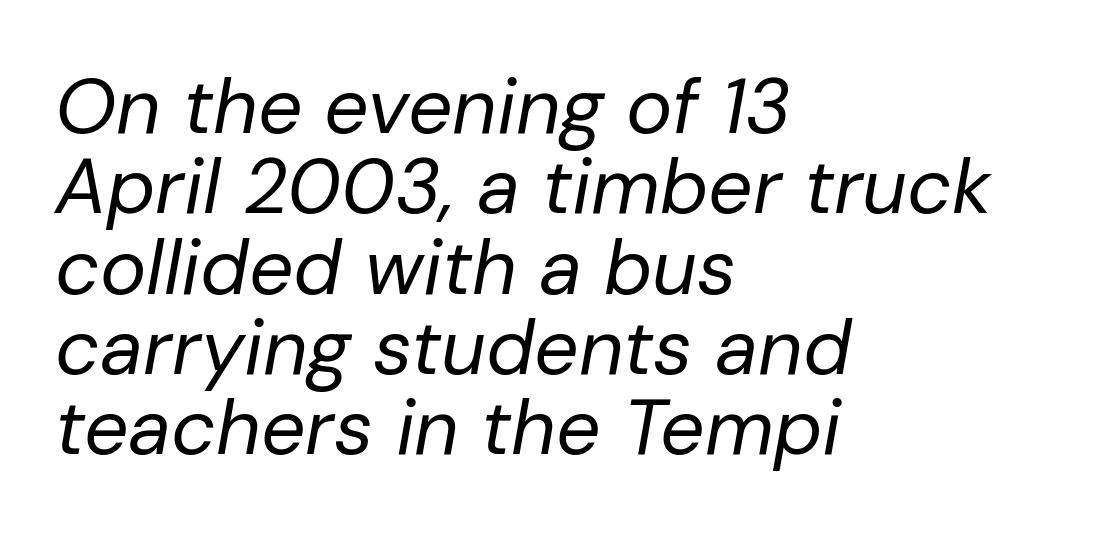
Q: Is the text bold? A: No.
Q: Is the text italic (slanted)? A: Yes, it leans right by about 10 degrees.
Q: Is the text underlined? A: No.
Q: How is the paragraph aligned? A: Left-aligned.
Q: Is the spacing between letters normal or unusually wide? A: Normal.
Q: Is the spacing between lines tight, normal or loose? A: Tight.
Q: Width (condensed, normal, or wide)? A: Normal.
Q: Stroke contrast? A: Low.
Q: x-height? A: Medium.
Q: Monospaced? A: No.
